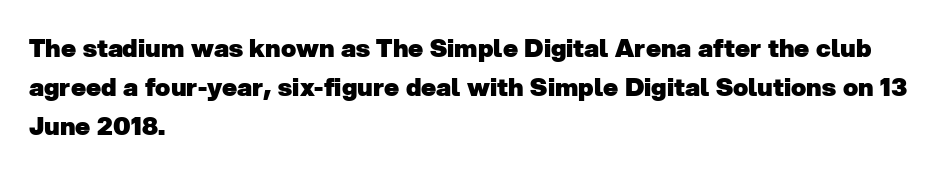
Q: Is the text bold? A: Yes.
Q: Is the text underlined? A: No.
Q: How is the paragraph aligned? A: Left-aligned.
Q: Is the spacing between letters normal or unusually wide? A: Normal.
Q: Is the spacing between lines tight, normal or loose? A: Normal.
